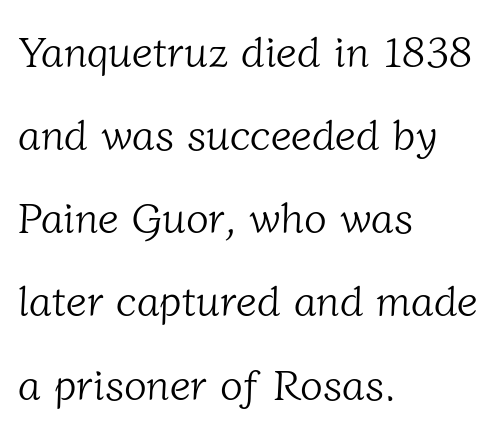
Q: Is the text bold? A: No.
Q: Is the typeface a serif or a sans-serif typeface? A: Serif.
Q: Is the text underlined? A: No.
Q: How is the paragraph aligned? A: Left-aligned.
Q: Is the spacing between letters normal or unusually wide? A: Normal.
Q: Is the spacing between lines tight, normal or loose? A: Loose.
Q: Width (condensed, normal, or wide)? A: Normal.
Q: Stroke contrast? A: Low.
Q: x-height? A: Medium.
Q: Monospaced? A: No.
